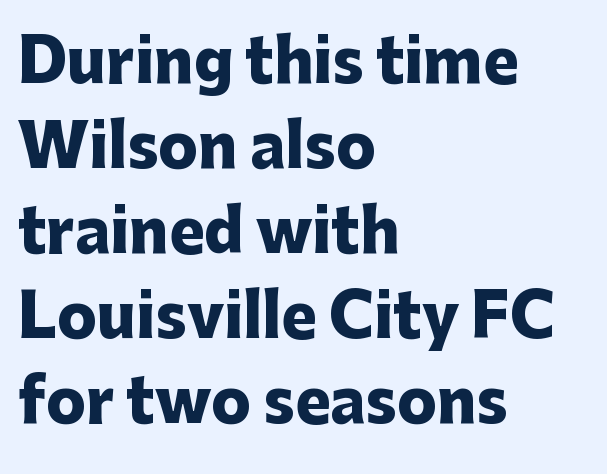
The image shows 59 px heavy sans-serif type, upright; set left-aligned, normal line spacing (1.44x), normal letter spacing, not underlined; low stroke contrast and a medium x-height.
